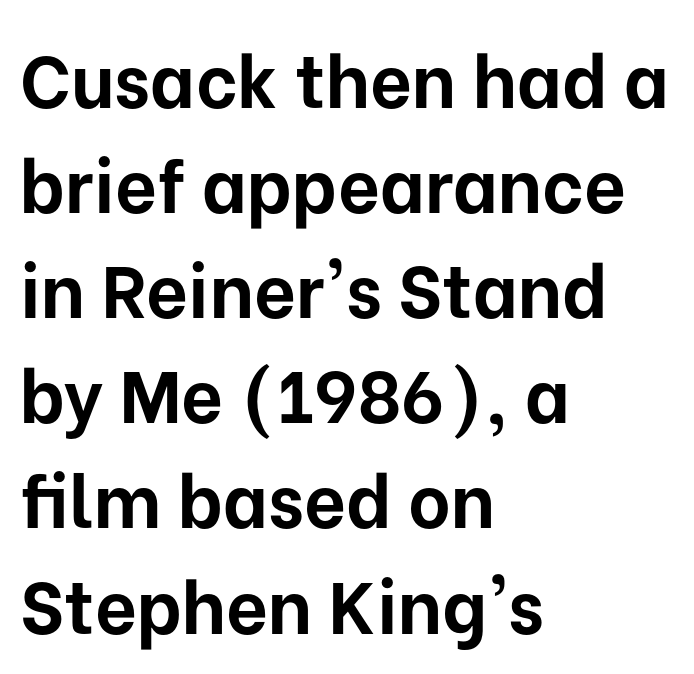
Students, observe: this is what conventionally led text looks like. In CSS terms this would be text-align: left. Stroke terminals: plain, sans-serif. The horizontal fit of the characters is conventional and even. The rendering uses natural spacing where letterforms have individual widths. The typography opts for an upright posture over an oblique one.
